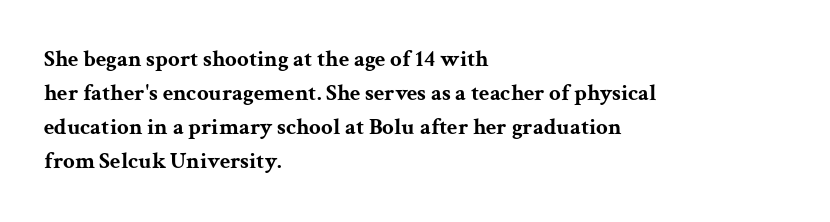
The strip under each line holds only bare page. How are the letters spaced? Ordinarily, with no added tracking. Line spacing here is normal. This rendering uses left alignment, leaving the right contour irregular. When letters stand straight like this, we call the style roman or upright. The rendering uses a bold face; every stroke is thick and dark.
